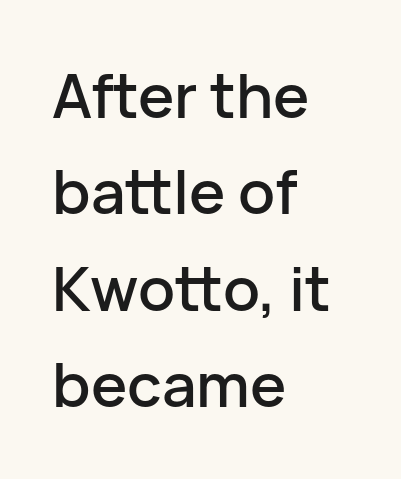
If you drew a line through each stem, it would be perfectly vertical. Line spacing here is normal. Default kerning and tracking; the words read as compact shapes. The face used here is proportionally spaced, like ordinary book or web type. You can tell from the bare stems that sans-serif type was used.
